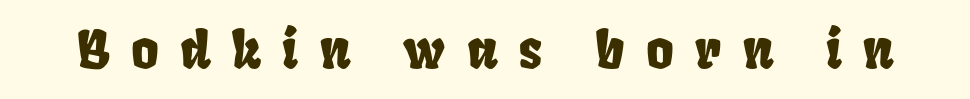
This rendering features lettering with no underline. Proportional: the letters do not fall into vertical columns. The tracking reads as deliberately expanded to a designer's eye.
